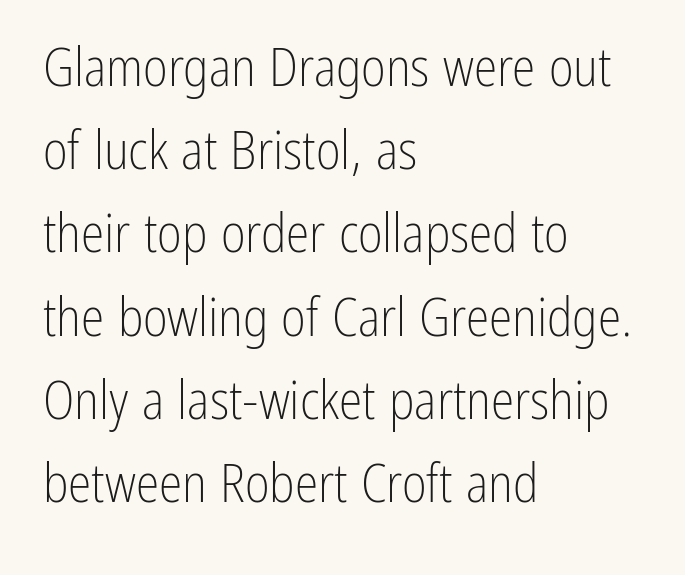
Q: Is the text bold? A: No.
Q: Is the text italic (slanted)? A: No, it is upright.
Q: Is the typeface a serif or a sans-serif typeface? A: Sans-serif.
Q: Is the text underlined? A: No.
Q: How is the paragraph aligned? A: Left-aligned.
Q: Is the spacing between letters normal or unusually wide? A: Normal.
Q: Is the spacing between lines tight, normal or loose? A: Normal.
Q: Width (condensed, normal, or wide)? A: Condensed.
Q: Stroke contrast? A: Low.
Q: x-height? A: Medium.
Q: Monospaced? A: No.
